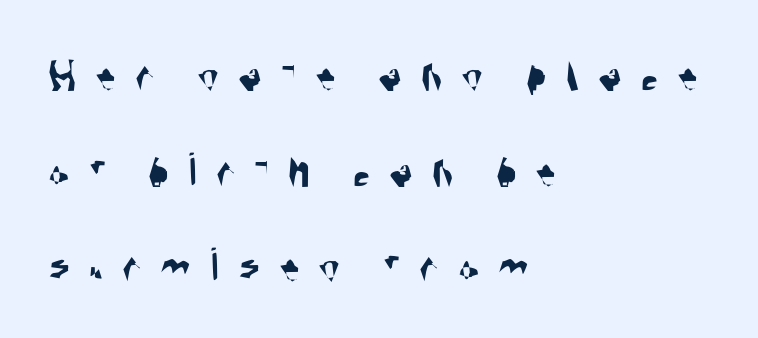
You could not count columns in this text — the font is proportionally spaced. Vertically, the passage feels expansive, rows floating well apart. Decoration check: the copy has no underline. There is plenty of visible air inserted between adjacent glyphs. Serifs: no, the terminals of the letterforms are clean.
